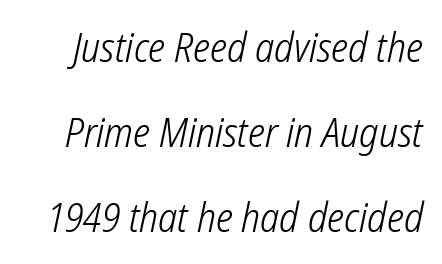
{"serif": "no", "bold": "no", "weight": "light", "width": "condensed", "stroke_contrast": "low", "x_height": "medium", "monospaced": "no", "underline": "no", "line_spacing": "loose", "line_spacing_ratio": 2.13, "letter_spacing": "normal", "letter_spacing_em": 0.0, "glyph_px": 40}
